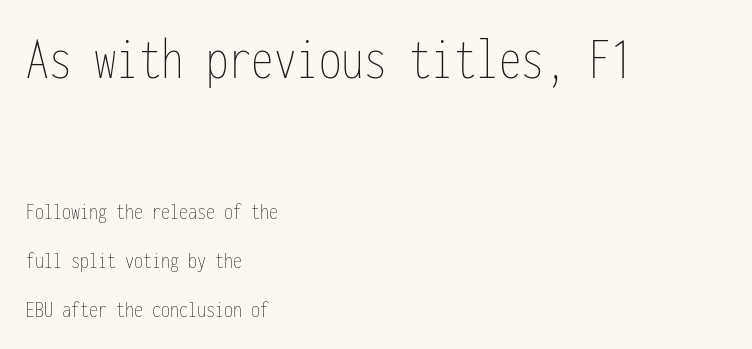
{"italic": "no", "bold": "no", "weight": "thin", "width": "condensed", "stroke_contrast": "low", "x_height": "medium", "monospaced": "yes", "underline": "no", "align": "left", "line_spacing": "loose", "line_spacing_ratio": 2.06, "letter_spacing": "normal", "letter_spacing_em": 0.0, "larger_block": "first", "size_ratio": 2.5, "glyph_px": 60}
